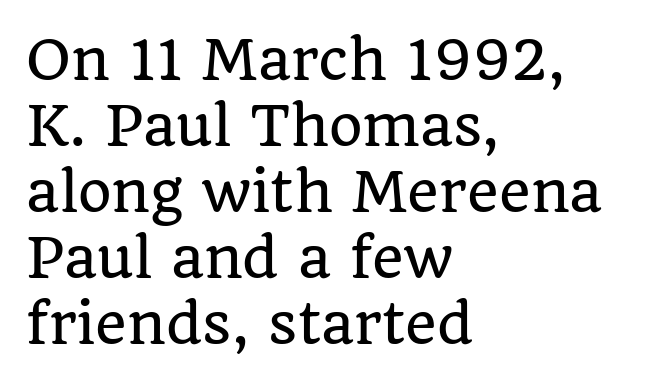
The image shows 54 px serif type, upright; set left-aligned, line spacing 1.22x, normal letter spacing, not underlined; low stroke contrast and a large x-height.
